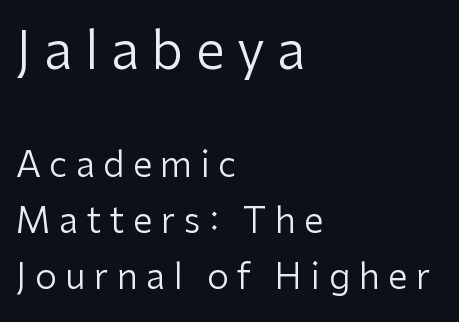
The image shows 52 px regular-weight sans-serif type, upright; set left-aligned, normal line spacing (1.6x), unusually wide letter spacing (+0.24 em), not underlined; the first (top) block is 1.49x larger; low stroke contrast and a medium x-height.
